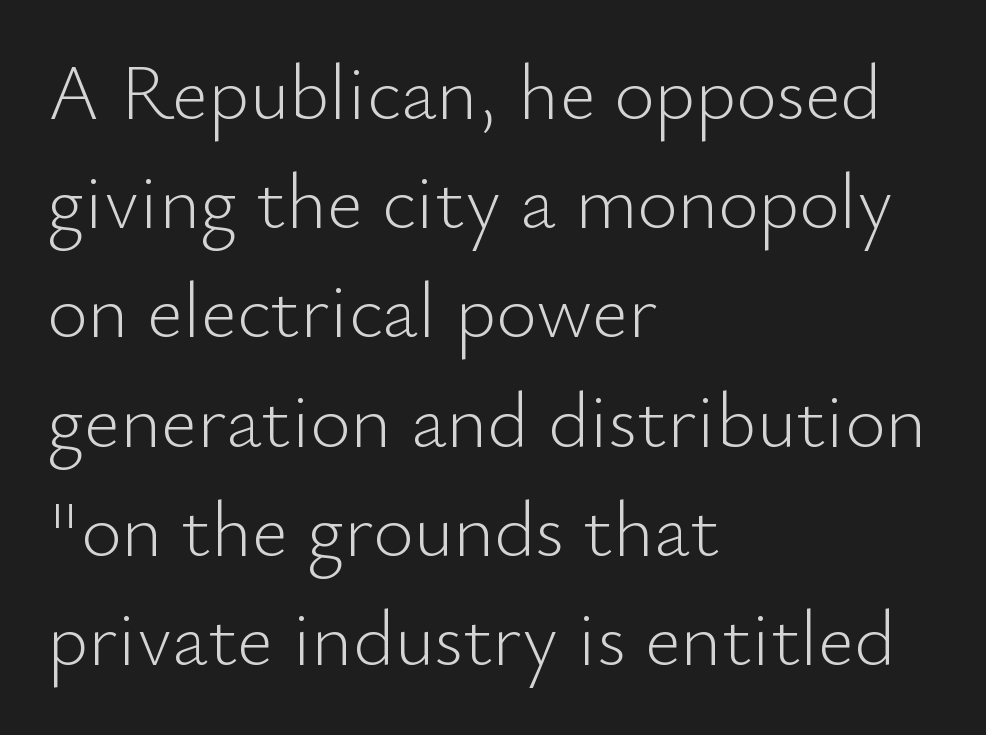
A typesetter would label this face a sans. Does extra space separate the letters? No, they use regular spacing. The specimen reads as upright at a glance. Plain, unruled lines of type. The setting favours the left margin, as ordinary paragraphs usually do. The passage shown is typed in a proportional face where columns would drift.
